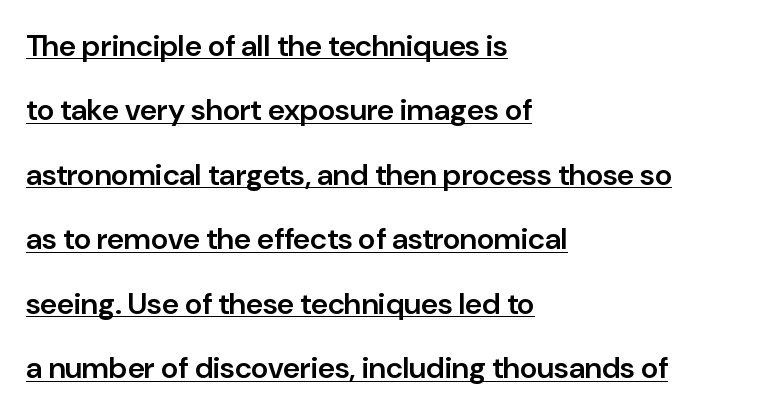
Q: Is the text bold? A: Semi-bold.
Q: Is the text italic (slanted)? A: No, it is upright.
Q: Is the typeface a serif or a sans-serif typeface? A: Sans-serif.
Q: Is the text underlined? A: Yes.
Q: How is the paragraph aligned? A: Left-aligned.
Q: Is the spacing between letters normal or unusually wide? A: Normal.
Q: Is the spacing between lines tight, normal or loose? A: Loose.
Q: Width (condensed, normal, or wide)? A: Normal.
Q: Stroke contrast? A: Low.
Q: x-height? A: Medium.
Q: Monospaced? A: No.
